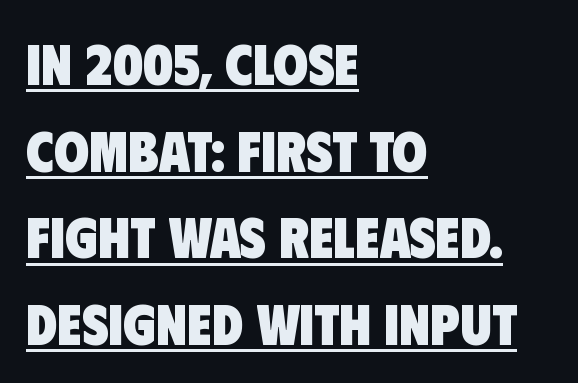
The image shows 57 px heavy, condensed sans-serif type; set left-aligned, normal line spacing (1.52x), normal letter spacing, underlined; low stroke contrast and a large x-height.
